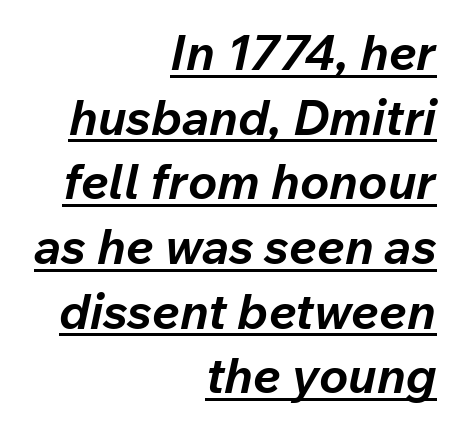
Q: Is the text bold? A: Yes.
Q: Is the text italic (slanted)? A: Yes, it leans right by about 12 degrees.
Q: Is the text underlined? A: Yes.
Q: How is the paragraph aligned? A: Right-aligned.
Q: Is the spacing between letters normal or unusually wide? A: Normal.
Q: Is the spacing between lines tight, normal or loose? A: Normal.
Q: Width (condensed, normal, or wide)? A: Normal.
Q: Stroke contrast? A: Low.
Q: x-height? A: Medium.
Q: Monospaced? A: No.
